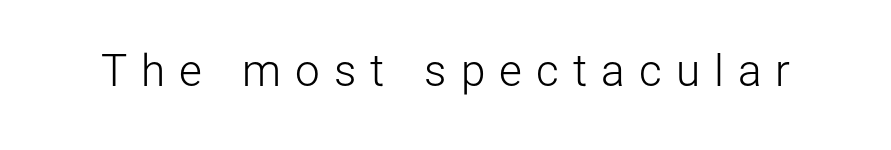
The image shows 44 px light sans-serif type, upright; set unusually wide letter spacing (+0.32 em), not underlined; low stroke contrast and a medium x-height.
